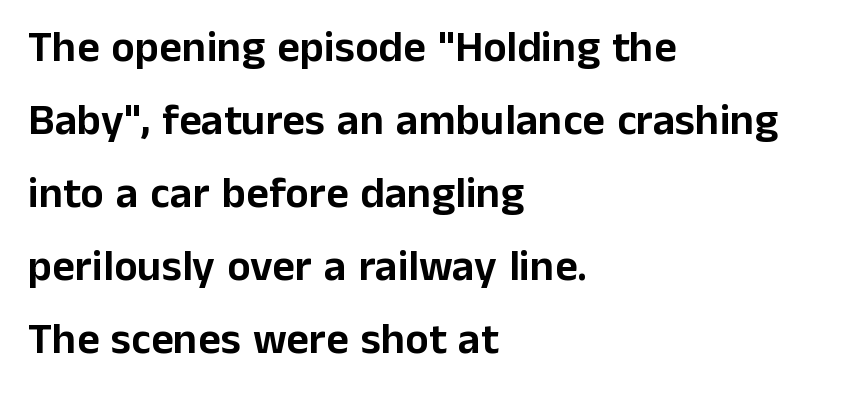
This rendering uses left alignment, leaving the right contour irregular. Note: no serifs on the glyphs. No extra tracking has been applied to these lines. The passage shown is typed in a proportional face where columns would drift. Rendered with straight, roman letterforms.
